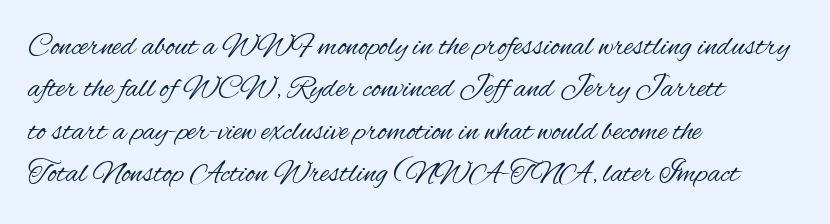
The image shows 31 px regular-weight, condensed sans-serif type; set left-aligned, normal line spacing (1.37x), normal letter spacing, not underlined; medium stroke contrast and a small x-height.
